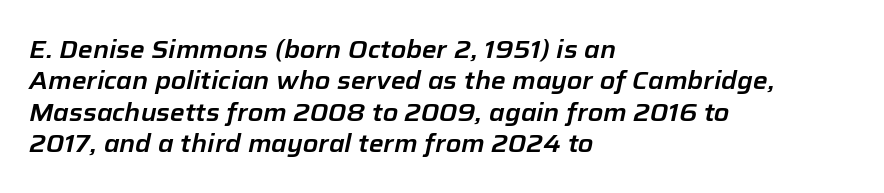
Q: Is the text italic (slanted)? A: Yes, it leans right by about 12 degrees.
Q: Is the text underlined? A: No.
Q: How is the paragraph aligned? A: Left-aligned.
Q: Is the spacing between letters normal or unusually wide? A: Normal.
Q: Is the spacing between lines tight, normal or loose? A: Normal.
